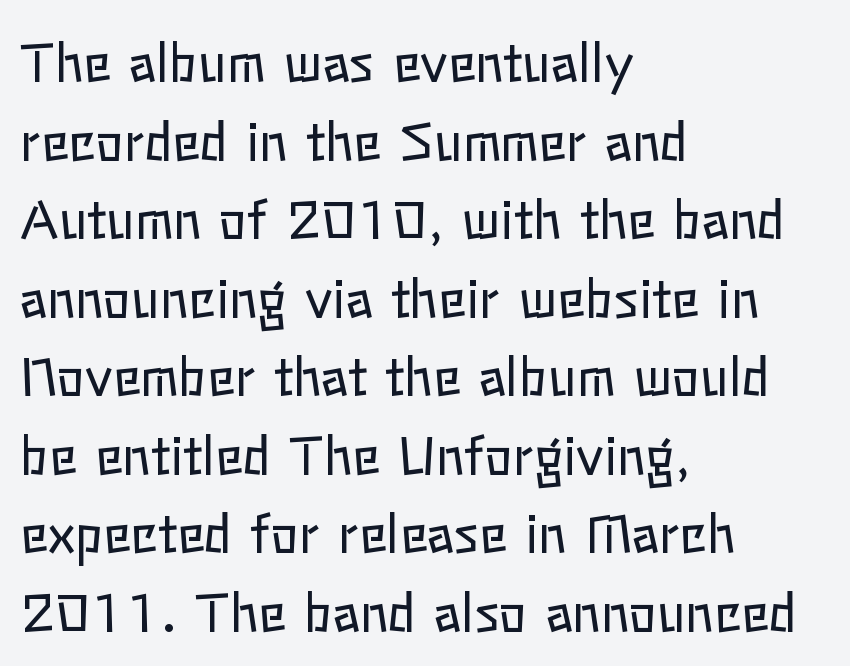
{"italic": "no", "bold": "no", "weight": "regular", "width": "normal", "stroke_contrast": "low", "x_height": "medium", "monospaced": "no", "underline": "no", "align": "left", "line_spacing": "normal", "line_spacing_ratio": 1.51, "letter_spacing": "normal", "letter_spacing_em": 0.0, "glyph_px": 52}
